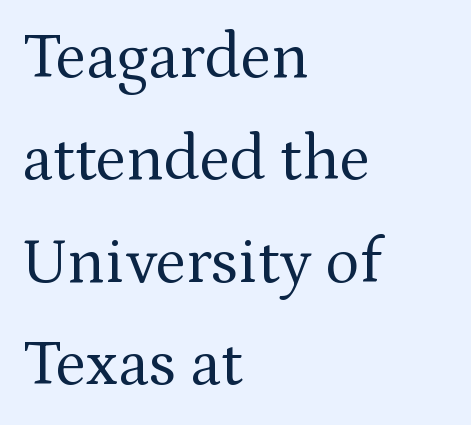
The glyphs are unaccompanied by any horizontal stroke below them. Is there much room between lines? A standard amount, neither cramped nor airy. Reading down the block, your eye returns to a fixed left position each line. Is this a fixed-width face? No — the glyphs have proportional, varying widths.
